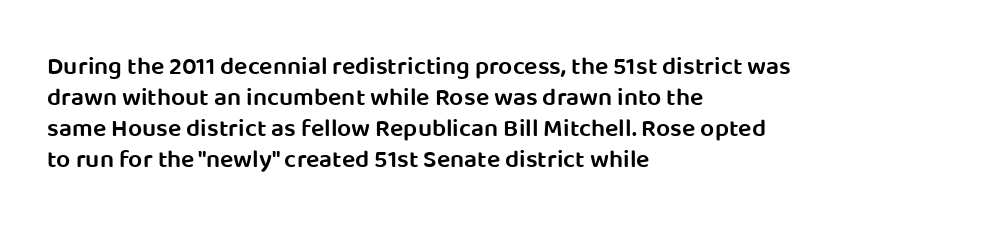
Q: Is the text bold? A: Semi-bold.
Q: Is the text italic (slanted)? A: No, it is upright.
Q: Is the text underlined? A: No.
Q: How is the paragraph aligned? A: Left-aligned.
Q: Is the spacing between letters normal or unusually wide? A: Normal.
